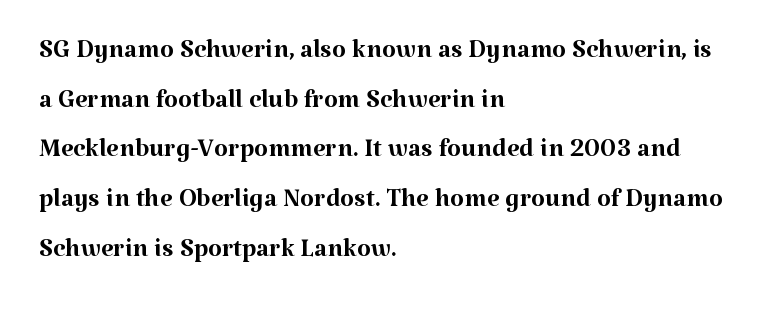
The image shows 36 px regular-weight serif type, upright; set left-aligned, normal line spacing (1.38x), normal letter spacing, not underlined; medium stroke contrast and a medium x-height.
